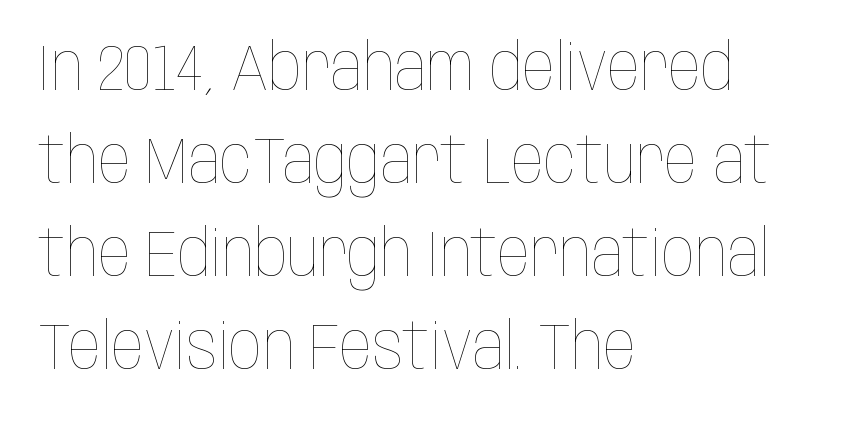
The image shows 65 px thin, condensed type, upright; set left-aligned, normal line spacing (1.43x), normal letter spacing, not underlined; low stroke contrast and a large x-height.
